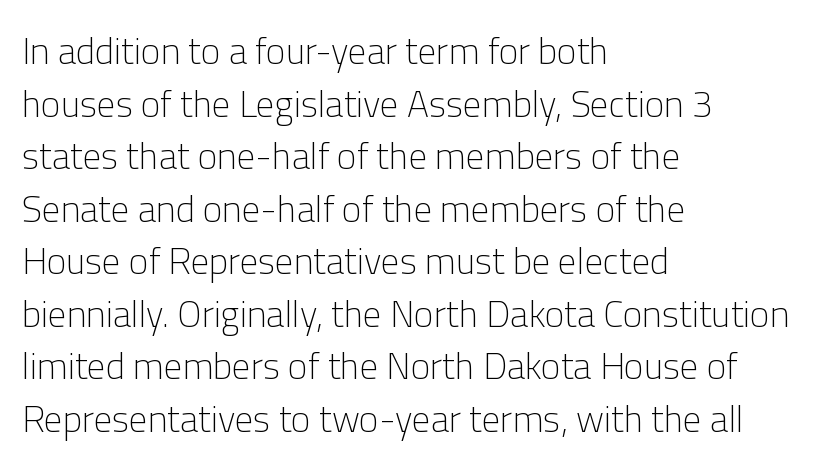
{"serif": "no", "italic": "no", "bold": "no", "weight": "light", "width": "normal", "stroke_contrast": "low", "x_height": "medium", "monospaced": "no", "underline": "no", "align": "left", "line_spacing": "normal", "line_spacing_ratio": 1.42, "letter_spacing": "normal", "letter_spacing_em": 0.0, "glyph_px": 37}
